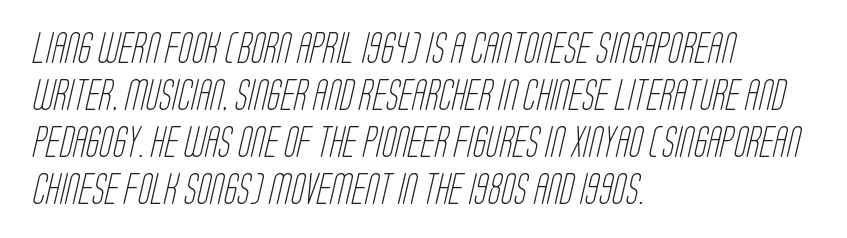
The image shows 31 px light, condensed sans-serif type; set left-aligned, normal line spacing (1.52x), normal letter spacing, not underlined; low stroke contrast and a large x-height.
